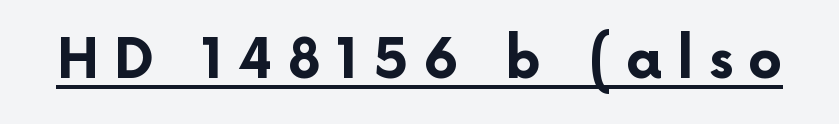
The image shows 54 px bold sans-serif type, upright; set unusually wide letter spacing (+0.28 em), underlined; low stroke contrast and a medium x-height.
